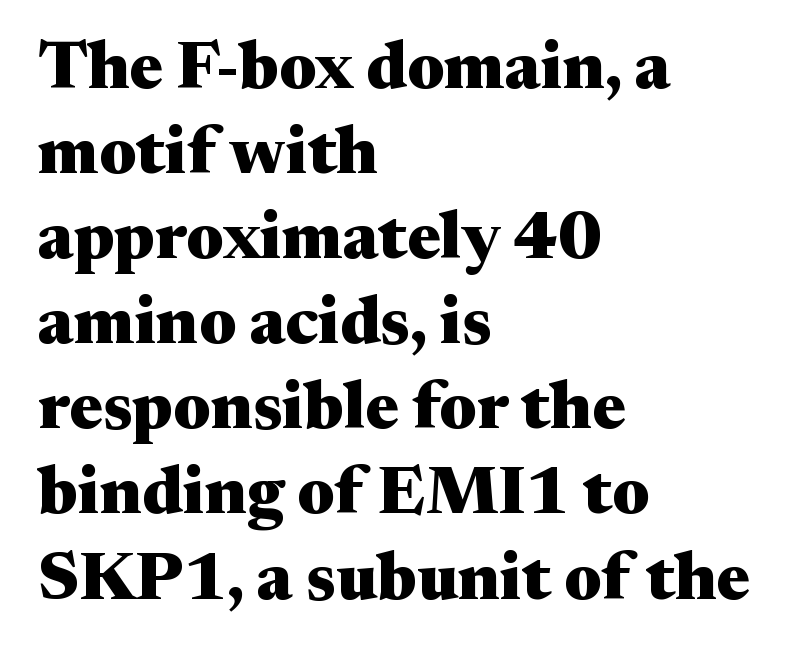
The letters advance in unequal steps, a hallmark of proportional type. Yep, those are serifs on the letters. The designer left line spacing at the default. Clear beneath every line of the passage.
